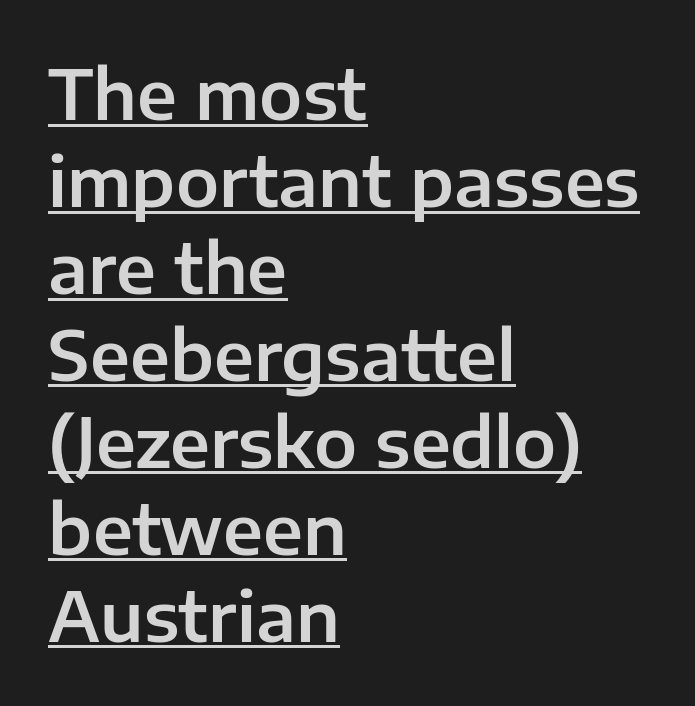
The image shows 69 px sans-serif type, upright; set left-aligned, normal line spacing (1.26x), normal letter spacing, underlined; low stroke contrast and a medium x-height.
